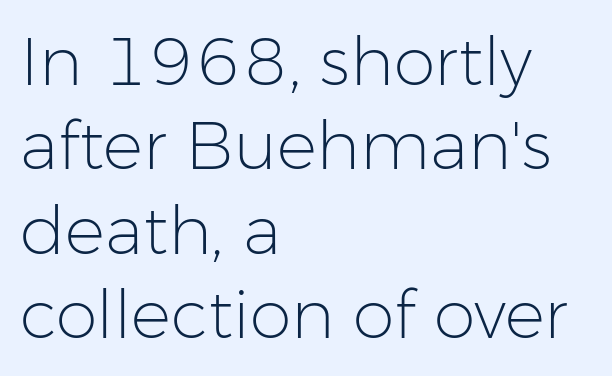
The image shows 67 px light sans-serif type, upright; set left-aligned, normal line spacing (1.26x), normal letter spacing, not underlined; low stroke contrast and a medium x-height.
